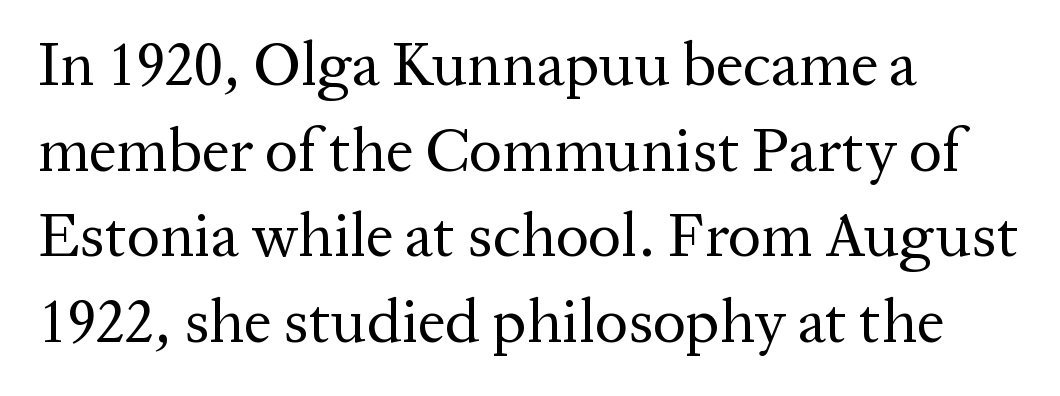
The lines in this sample share a left origin and differ only in where they stop. Tall strokes in this sample are plumb rather than angled. The passage shown stacks its lines at a standard gap. Is the type heavy? It reads as light-to-regular instead. The glyphs in this specimen are seriffed.
